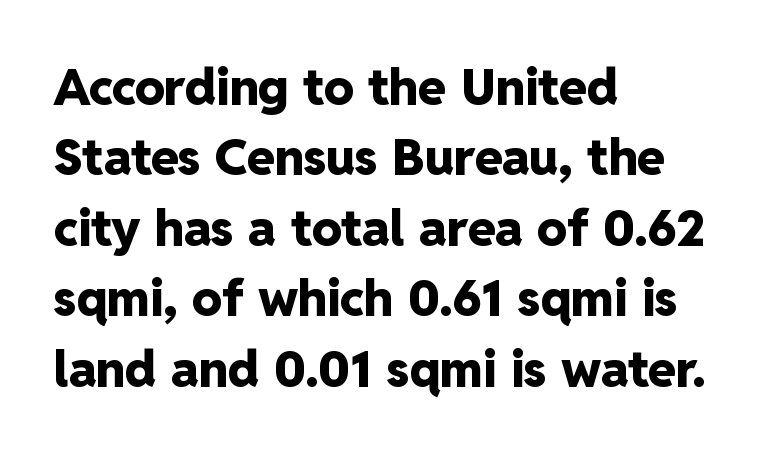
{"serif": "no", "italic": "no", "bold": "yes", "weight": "heavy", "width": "normal", "stroke_contrast": "low", "x_height": "medium", "monospaced": "no", "underline": "no", "align": "left", "line_spacing": "normal", "line_spacing_ratio": 1.41, "letter_spacing": "normal", "letter_spacing_em": 0.0, "glyph_px": 50}
